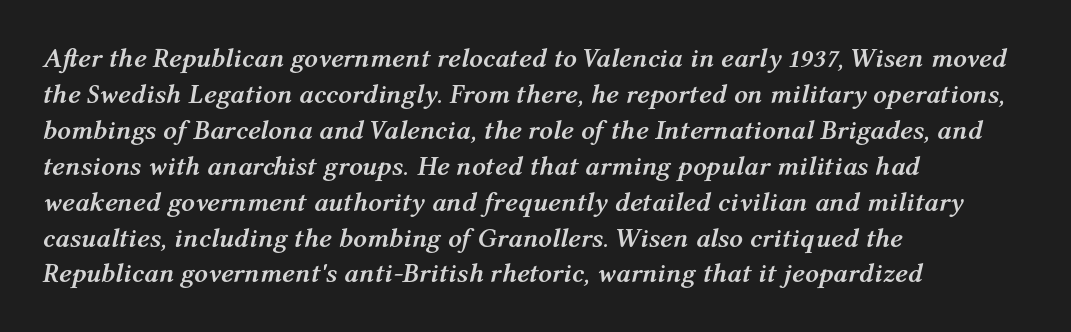
Compared with an ordinary text face, these strokes are far heavier — a full bold. You can tell it's italic because the verticals aren't actually vertical. Letter spacing: default. Descender tails drop into unmarked territory. The compositor pushed each line to the left boundary. Compared with typical paragraphs, the rows here are spaced about the same.
